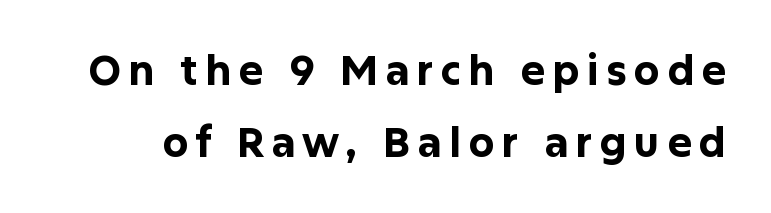
{"serif": "no", "italic": "no", "bold": "yes", "weight": "bold", "width": "normal", "stroke_contrast": "low", "x_height": "medium", "monospaced": "no", "underline": "no", "line_spacing_ratio": 1.75, "glyph_px": 41}
